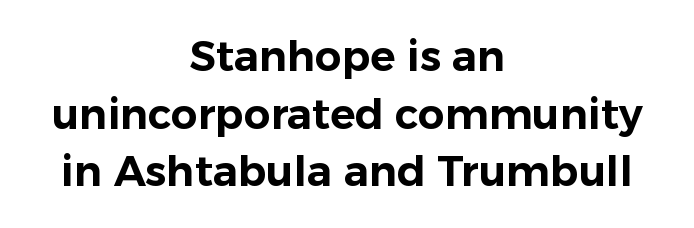
This sample is center-justified, so both line endings float freely. A typesetter would mark this as roman, not italic. Observe the absence of serifs on each vertical stroke in this sample. The rendering uses natural spacing where letterforms have individual widths. The passage shown is not underscored anywhere. Does the leading feel generous? No, just average.
